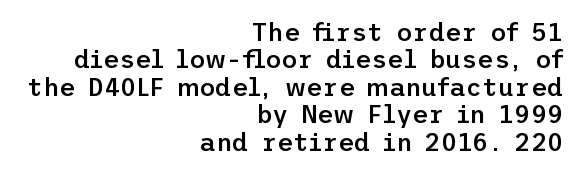
{"italic": "no", "bold": "semi", "underline": "no", "align": "right", "line_spacing": "tight", "line_spacing_ratio": 1.1, "letter_spacing": "normal", "letter_spacing_em": 0.0, "glyph_px": 25}
